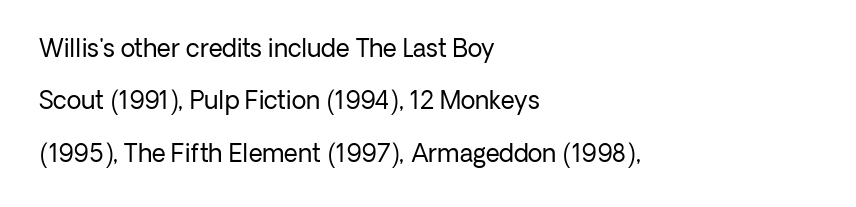
A bare baseline throughout the passage. Each line starts at the same left margin while the right side varies. Unlike italic type, these characters show no tilt at all. Leading is clearly above the norm, producing a sparse column. Inter-character spacing is left at the font's built-in metrics.
